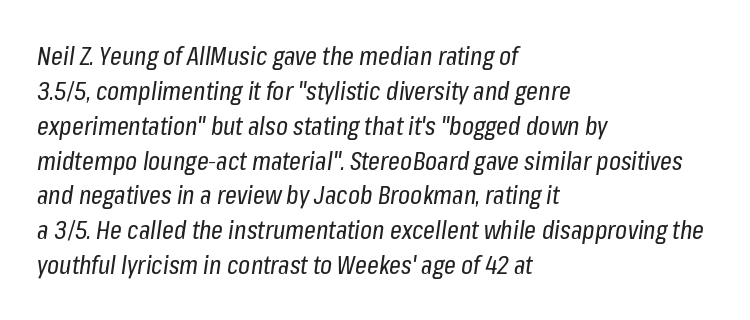
Q: Is the text bold? A: No.
Q: Is the text italic (slanted)? A: Yes, it leans right by about 8 degrees.
Q: Is the text underlined? A: No.
Q: How is the paragraph aligned? A: Left-aligned.
Q: Is the spacing between letters normal or unusually wide? A: Normal.
Q: Is the spacing between lines tight, normal or loose? A: Normal.
